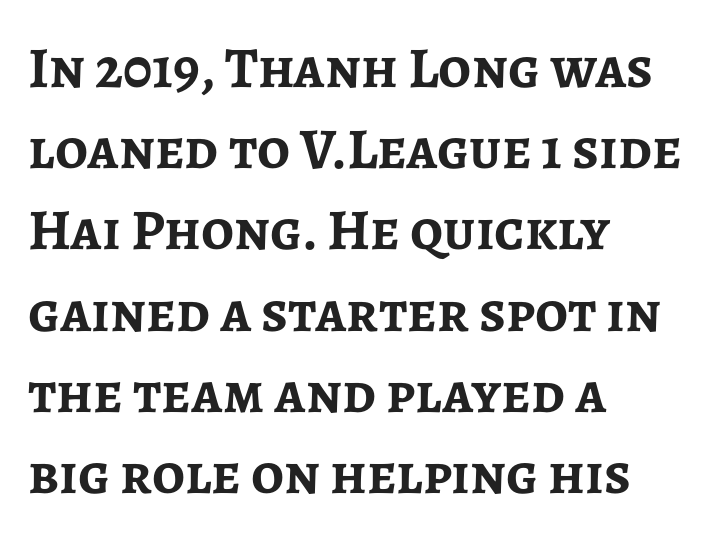
Q: Is the text bold? A: Yes.
Q: Is the text italic (slanted)? A: No, it is upright.
Q: Is the typeface a serif or a sans-serif typeface? A: Sans-serif.
Q: Is the text underlined? A: No.
Q: How is the paragraph aligned? A: Left-aligned.
Q: Is the spacing between letters normal or unusually wide? A: Normal.
Q: Is the spacing between lines tight, normal or loose? A: Normal.
Q: Width (condensed, normal, or wide)? A: Normal.
Q: Stroke contrast? A: Low.
Q: x-height? A: Medium.
Q: Monospaced? A: No.
